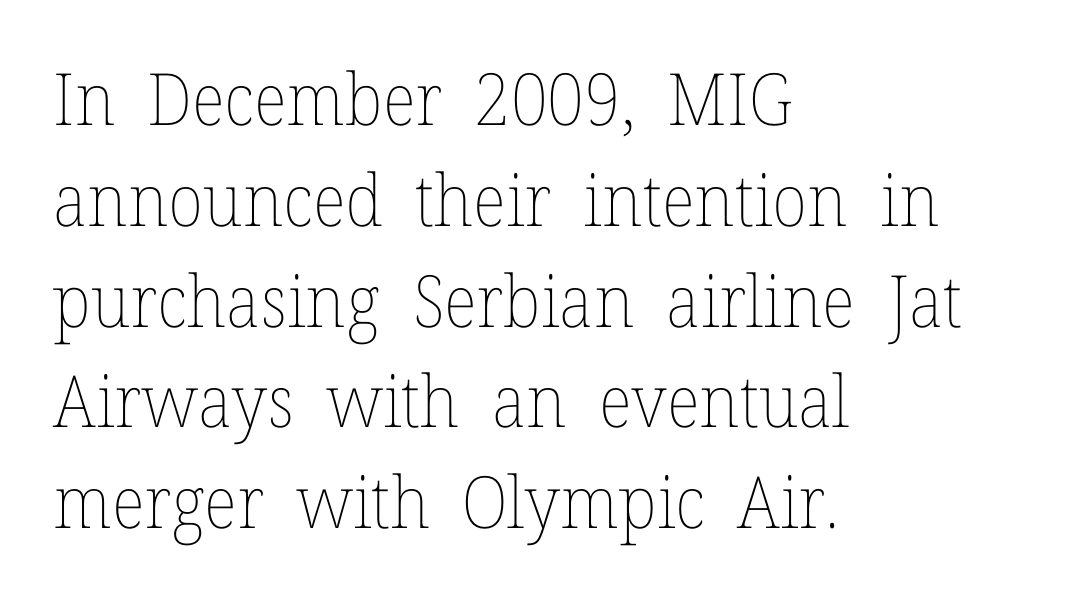
A classic flush-left, rag-right setting is used for this passage. In terms of posture, this sample is upright. The letters advance in unequal steps, a hallmark of proportional type. Check the space under the baseline: it is left empty.
